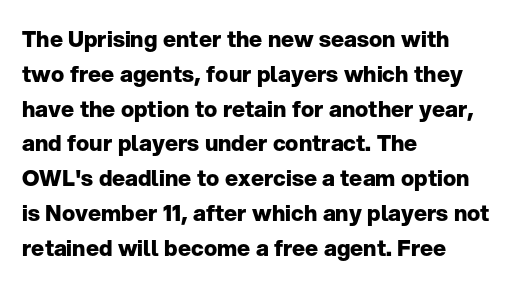
One-word summary of the alignment: left. Characters remain perfectly vertical along every line. Words float on clear page, feet unadorned. Look at the tracking — it's just the regular setting, nothing added.
